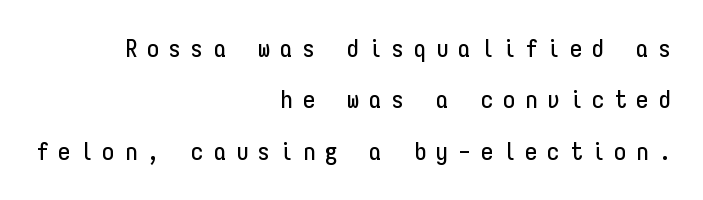
The lettering stays uniformly vertical, giving the passage a roman look. The zone under the glyphs is completely vacant. The passage shown has open, widely tracked lettering throughout. The rendering anchors every line to the right-hand side. Widely set lines give the paragraph a tall, airy silhouette.
